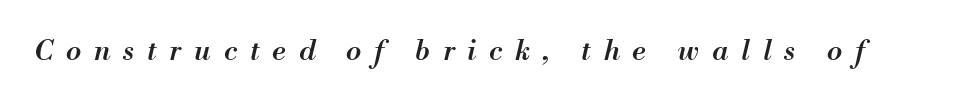
Q: Is the text bold? A: Semi-bold.
Q: Is the text italic (slanted)? A: Yes, it leans right by about 13 degrees.
Q: Is the text underlined? A: No.
Q: Is the spacing between letters normal or unusually wide? A: Unusually wide.
Q: Width (condensed, normal, or wide)? A: Normal.
Q: Stroke contrast? A: Medium.
Q: x-height? A: Small.
Q: Monospaced? A: No.
